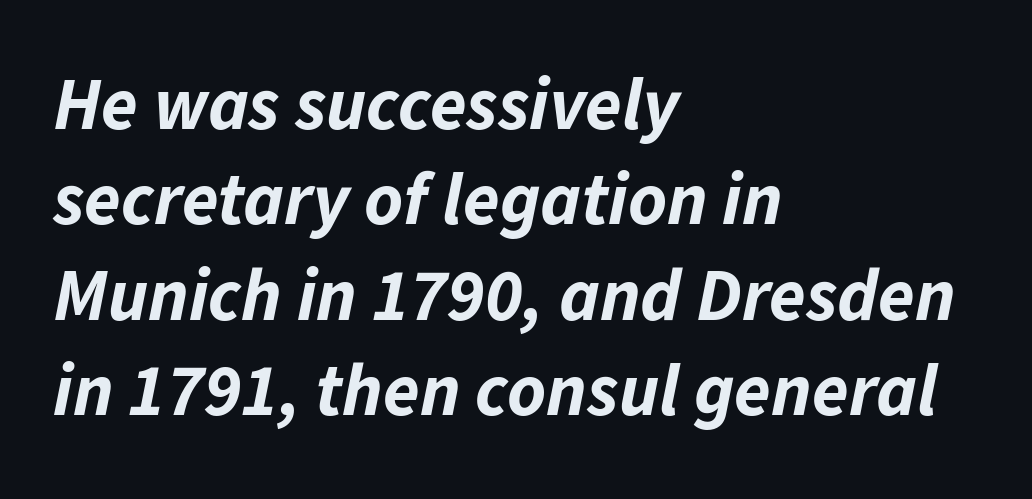
The image shows 74 px bold type, italic (leaning right); set left-aligned, normal line spacing (1.29x), normal letter spacing, not underlined; low stroke contrast and a medium x-height.
